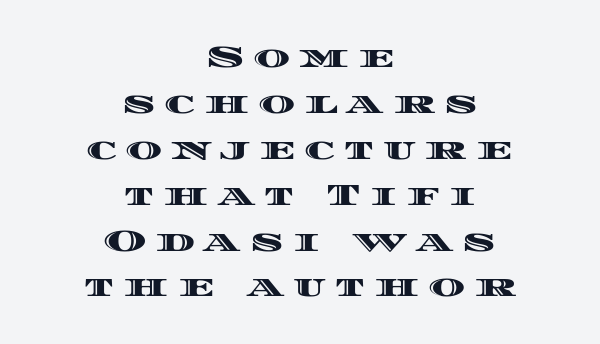
A typesetter would call this proportional, since set widths differ per character. Regarding leading, the lines here are spaced in the standard way. Rendered with straight, roman letterforms. Both edges are ragged and mirror each other, which tells us the setting is centered.
